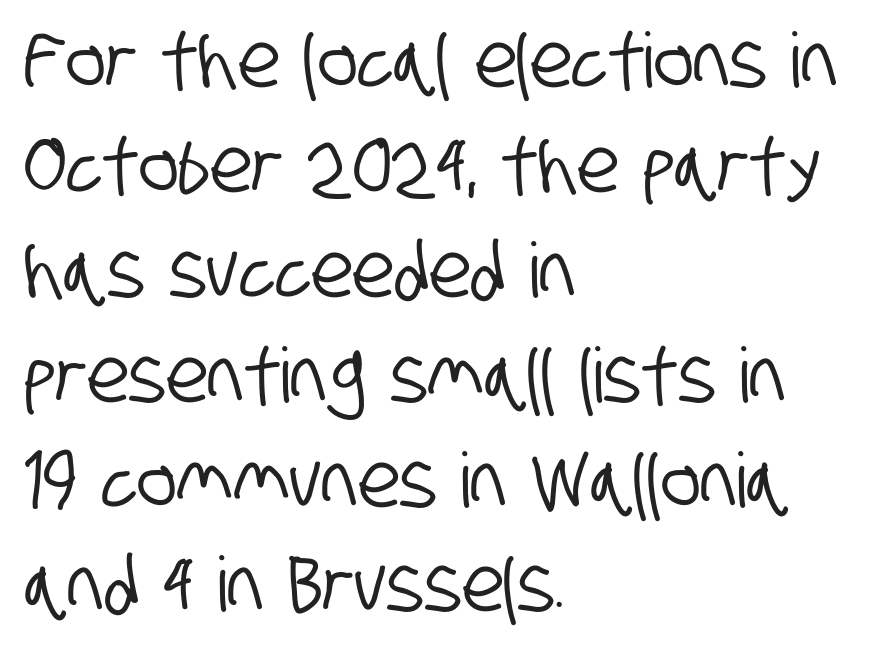
{"serif": "no", "width": "condensed", "stroke_contrast": "low", "x_height": "large", "monospaced": "no", "underline": "no", "align": "left", "line_spacing": "normal", "line_spacing_ratio": 1.38, "letter_spacing": "normal", "letter_spacing_em": 0.0, "glyph_px": 76}
